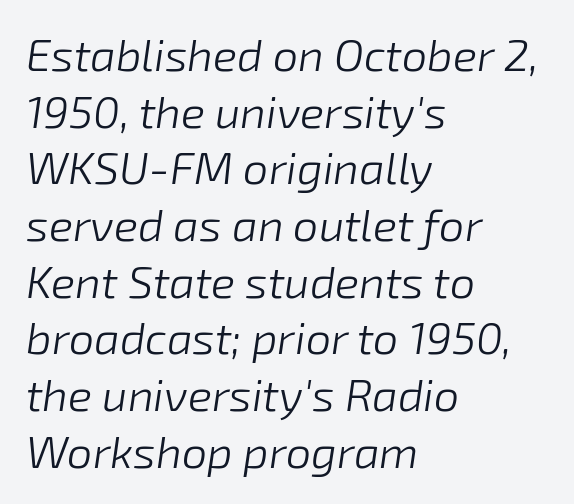
Q: Is the text bold? A: No.
Q: Is the text italic (slanted)? A: Yes, it leans right by about 8 degrees.
Q: Is the text underlined? A: No.
Q: How is the paragraph aligned? A: Left-aligned.
Q: Is the spacing between letters normal or unusually wide? A: Normal.
Q: Is the spacing between lines tight, normal or loose? A: Normal.
Q: Width (condensed, normal, or wide)? A: Normal.
Q: Stroke contrast? A: Low.
Q: x-height? A: Medium.
Q: Monospaced? A: No.
